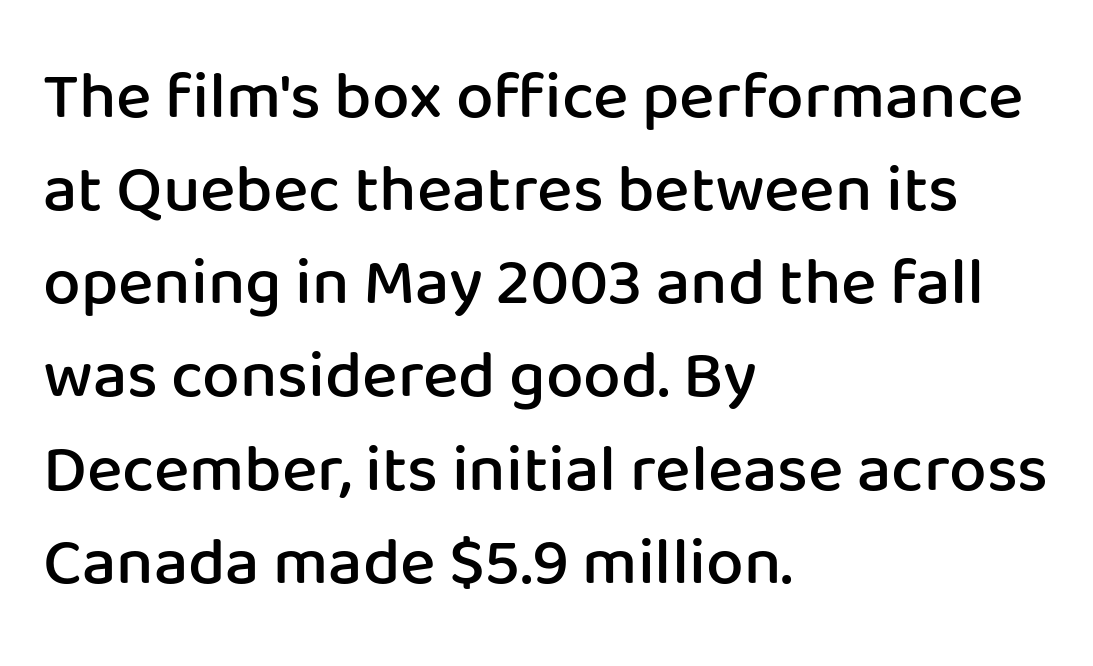
The image shows 67 px semibold sans-serif type, upright; set left-aligned, normal line spacing (1.39x), normal letter spacing, not underlined; low stroke contrast and a medium x-height.
